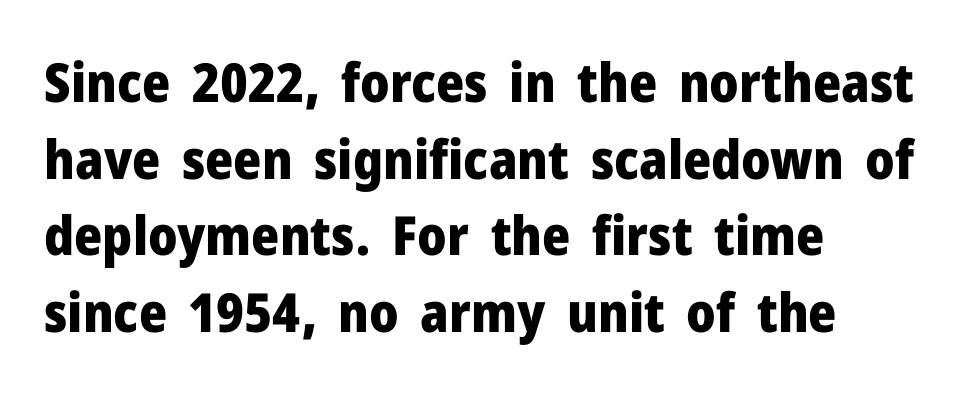
Q: Is the text bold? A: Yes.
Q: Is the text italic (slanted)? A: No, it is upright.
Q: Is the typeface a serif or a sans-serif typeface? A: Sans-serif.
Q: Is the text underlined? A: No.
Q: How is the paragraph aligned? A: Left-aligned.
Q: Is the spacing between letters normal or unusually wide? A: Normal.
Q: Is the spacing between lines tight, normal or loose? A: Normal.
Q: Width (condensed, normal, or wide)? A: Normal.
Q: Stroke contrast? A: Low.
Q: x-height? A: Medium.
Q: Monospaced? A: No.
